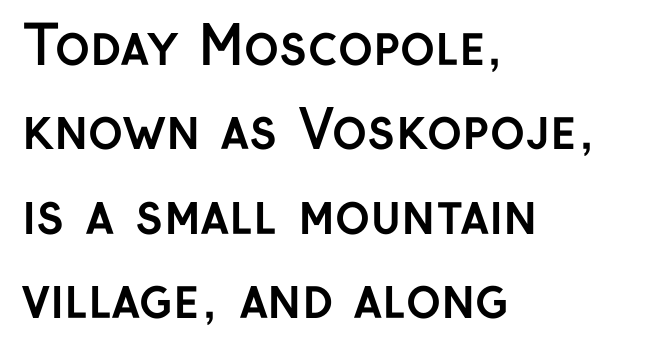
{"serif": "no", "italic": "no", "bold": "yes", "weight": "semibold", "width": "normal", "stroke_contrast": "low", "x_height": "medium", "monospaced": "no", "underline": "no", "align": "left", "line_spacing": "normal", "line_spacing_ratio": 1.59, "letter_spacing": "normal", "letter_spacing_em": 0.0, "glyph_px": 53}
